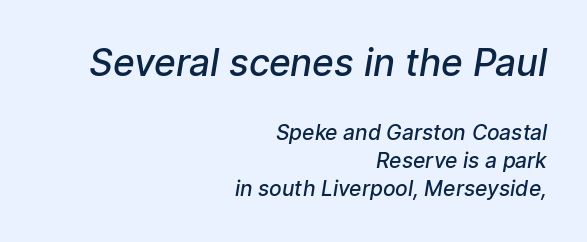
{"serif": "no", "bold": "semi", "weight": "semibold", "width": "normal", "stroke_contrast": "low", "x_height": "medium", "monospaced": "no", "underline": "no", "align": "right", "line_spacing": "normal", "line_spacing_ratio": 1.33, "letter_spacing": "normal", "letter_spacing_em": 0.0, "larger_block": "first", "size_ratio": 1.76, "glyph_px": 37}
